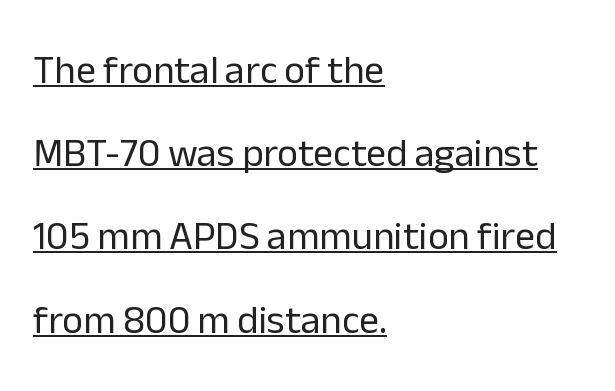
Q: Is the text bold? A: No.
Q: Is the text italic (slanted)? A: No, it is upright.
Q: Is the typeface a serif or a sans-serif typeface? A: Sans-serif.
Q: Is the text underlined? A: Yes.
Q: How is the paragraph aligned? A: Left-aligned.
Q: Is the spacing between letters normal or unusually wide? A: Normal.
Q: Is the spacing between lines tight, normal or loose? A: Loose.
Q: Width (condensed, normal, or wide)? A: Normal.
Q: Stroke contrast? A: Low.
Q: x-height? A: Medium.
Q: Monospaced? A: No.
